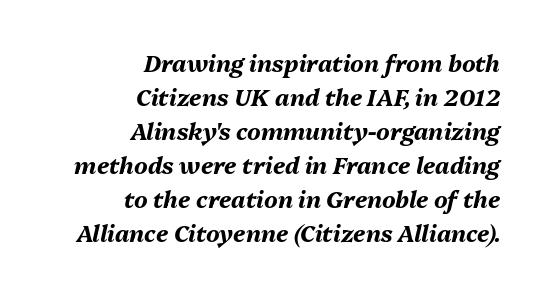
Q: Is the text bold? A: Yes.
Q: Is the text italic (slanted)? A: Yes, it leans right by about 13 degrees.
Q: Is the text underlined? A: No.
Q: How is the paragraph aligned? A: Right-aligned.
Q: Is the spacing between letters normal or unusually wide? A: Normal.
Q: Is the spacing between lines tight, normal or loose? A: Normal.
